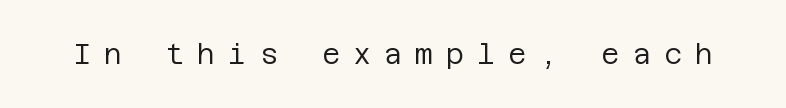
The image shows 28 px regular-weight sans-serif type, upright; set unusually wide letter spacing (+0.46 em), not underlined; low stroke contrast and a large x-height.
